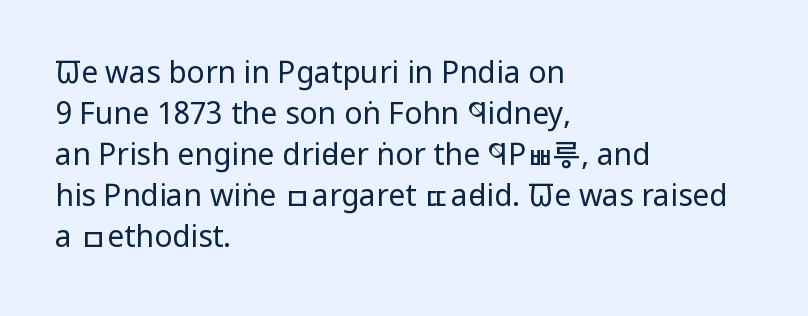
{"serif": "no", "italic": "no", "bold": "no", "weight": "regular", "width": "condensed", "stroke_contrast": "low", "x_height": "large", "monospaced": "no", "underline": "no", "align": "left", "line_spacing": "normal", "line_spacing_ratio": 1.37, "letter_spacing": "normal", "letter_spacing_em": 0.0, "glyph_px": 30}
